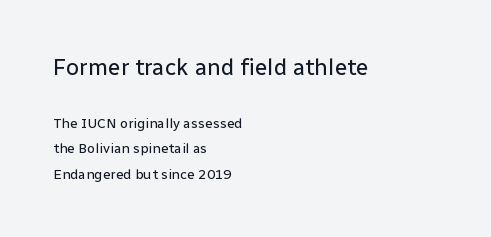
Whoever set this made the first block the dominant, larger element. No extra ink here — the face is not bold. There is no visible air inserted between adjacent glyphs. When letters stand straight like this, we call the style roman or upright.
